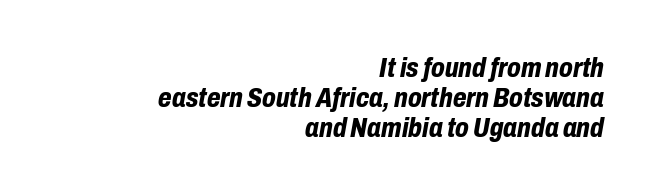
The image shows 28 px bold, condensed type, italic (leaning right); set right-aligned, tight line spacing (1.08x), normal letter spacing, not underlined; low stroke contrast and a medium x-height.
